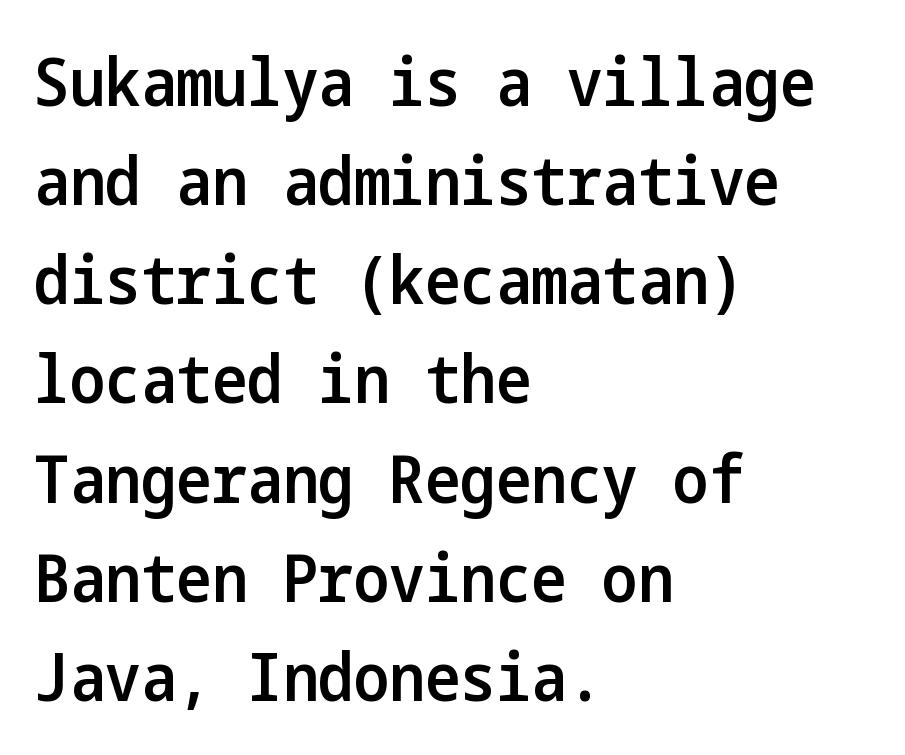
{"serif": "no", "italic": "no", "bold": "semi", "weight": "semibold", "width": "condensed", "stroke_contrast": "low", "x_height": "medium", "underline": "no", "align": "left", "line_spacing": "normal", "line_spacing_ratio": 1.48, "letter_spacing": "normal", "letter_spacing_em": 0.0, "glyph_px": 67}
